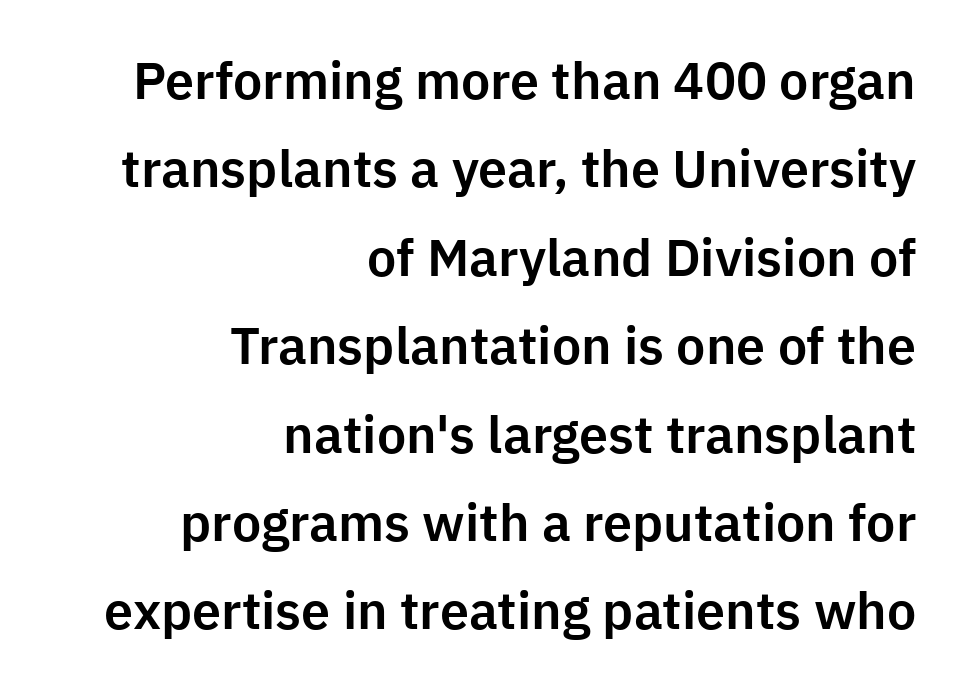
{"serif": "no", "italic": "no", "width": "normal", "stroke_contrast": "low", "x_height": "medium", "monospaced": "no", "underline": "no", "align": "right", "line_spacing": "normal", "line_spacing_ratio": 1.7, "letter_spacing": "normal", "letter_spacing_em": 0.0, "glyph_px": 52}
